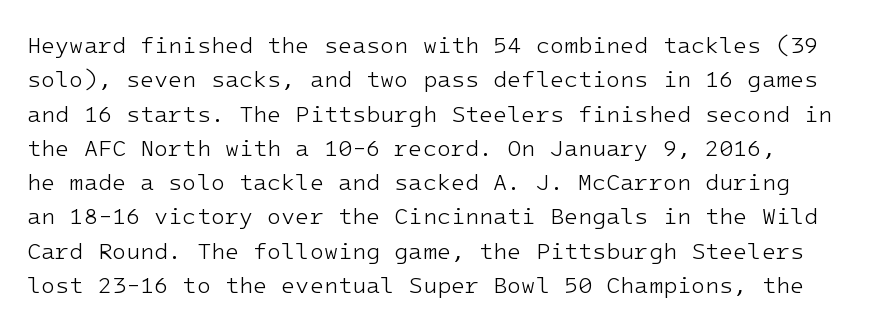
The image shows 23 px text type, upright; set normal line spacing (1.49x), normal letter spacing, not underlined.
